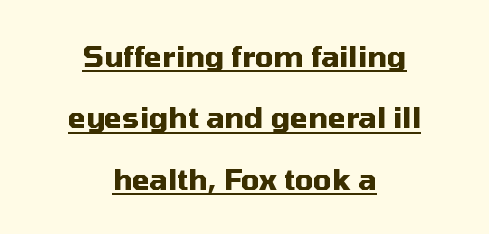
The image shows 29 px heavy sans-serif type, upright; set centered, loose line spacing (2.12x), normal letter spacing, underlined; medium stroke contrast and a medium x-height.
